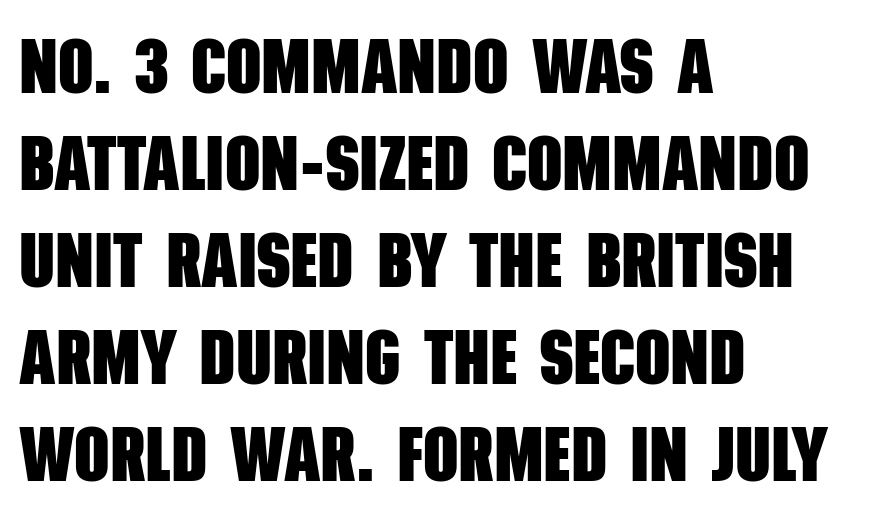
{"serif": "no", "bold": "yes", "weight": "heavy", "width": "condensed", "stroke_contrast": "low", "x_height": "large", "monospaced": "no", "underline": "no", "align": "left", "line_spacing": "normal", "line_spacing_ratio": 1.26, "letter_spacing": "normal", "letter_spacing_em": 0.0, "glyph_px": 77}
